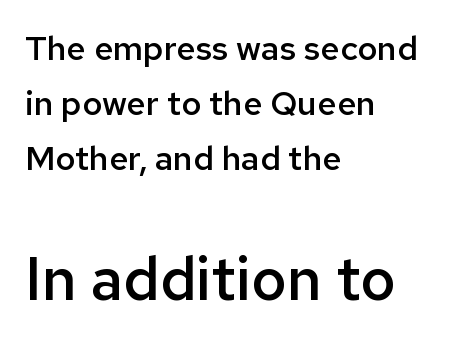
The image shows 60 px semibold sans-serif type, upright; set left-aligned, normal line spacing (1.62x), normal letter spacing, not underlined; the second (bottom) block is 1.76x larger; low stroke contrast and a medium x-height.
